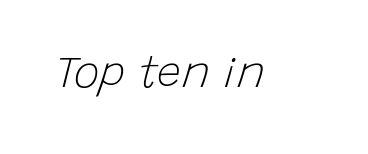
Q: Is the text bold? A: No.
Q: Is the text italic (slanted)? A: Yes, it leans right by about 15 degrees.
Q: Is the text underlined? A: No.
Q: Is the spacing between letters normal or unusually wide? A: Normal.
Q: Width (condensed, normal, or wide)? A: Normal.
Q: Stroke contrast? A: Low.
Q: x-height? A: Large.
Q: Monospaced? A: No.
